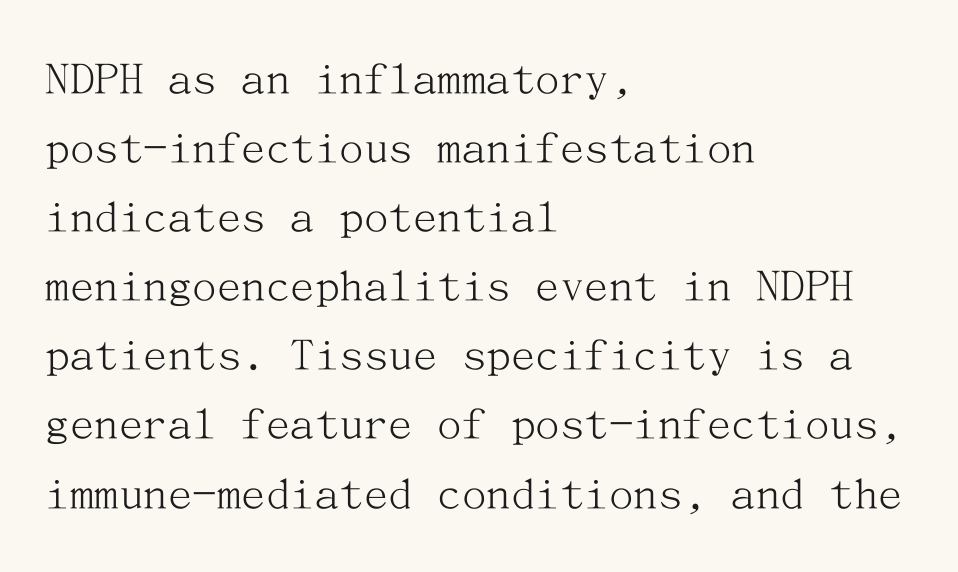
The image shows 49 px light serif type, upright; set left-aligned, normal line spacing (1.41x), normal letter spacing, not underlined; medium stroke contrast and a medium x-height.
